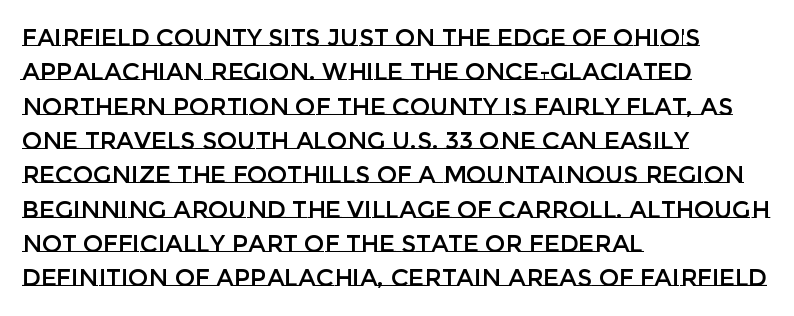
{"italic": "no", "underline": "no", "align": "left", "line_spacing": "normal", "line_spacing_ratio": 1.43, "letter_spacing": "normal", "letter_spacing_em": 0.0, "glyph_px": 24}
